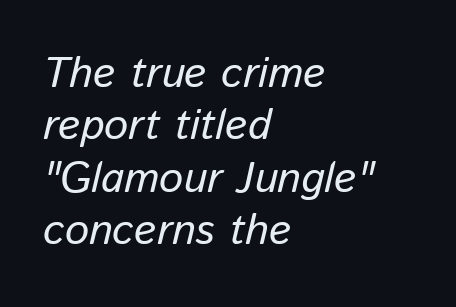
Spacing between characters is what you'd get straight out of the box. This is oblique type, the kind used for emphasis or titles. The passage shown is typed in a proportional face where columns would drift. The glyphs are unaccompanied by any horizontal stroke below them.
